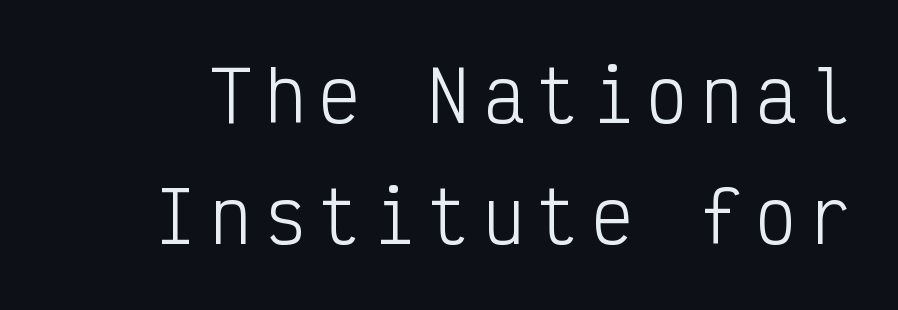
Check under the words: just untouched page. Think of a typewriter: that constant character pitch is what you see here. Unlike italic type, these characters show no tilt at all. The face looks like a standard text weight, possibly lighter.
